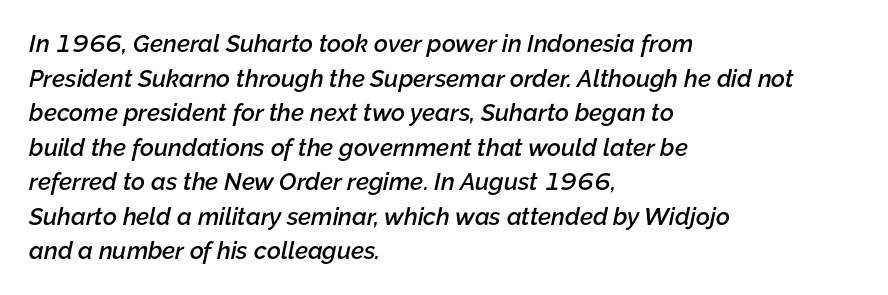
The image shows 24 px text type, italic (leaning right); set left-aligned, normal line spacing (1.44x), normal letter spacing, not underlined.
